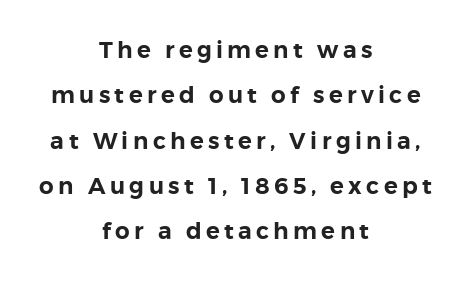
{"italic": "no", "underline": "no", "align": "center", "line_spacing": "loose", "line_spacing_ratio": 1.97, "glyph_px": 23}
